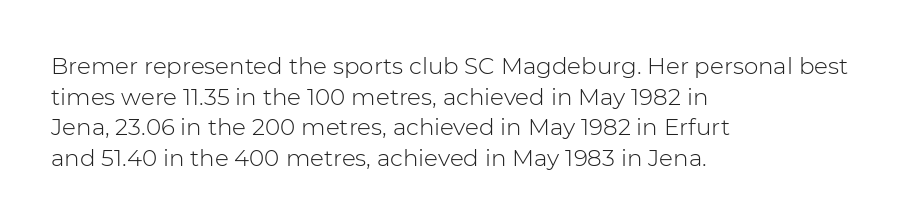
Vertical spacing — default. The text block is weighted toward the left margin, trailing off unevenly rightward. The baseline area is clear. These lines keep a tight, regular rhythm from letter to letter. No extra ink here — the face is not bold.
